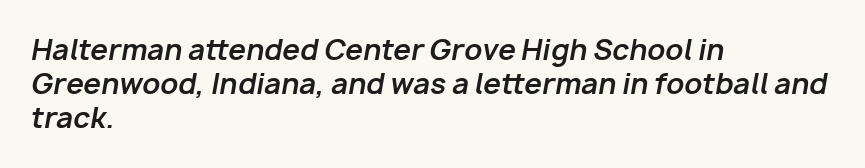
{"italic": "yes", "lean": "right", "slant_degrees": 10, "bold": "yes", "weight": "bold", "width": "normal", "stroke_contrast": "low", "x_height": "medium", "monospaced": "no", "underline": "no", "align": "left", "line_spacing_ratio": 1.22, "letter_spacing": "normal", "letter_spacing_em": 0.0, "glyph_px": 28}
